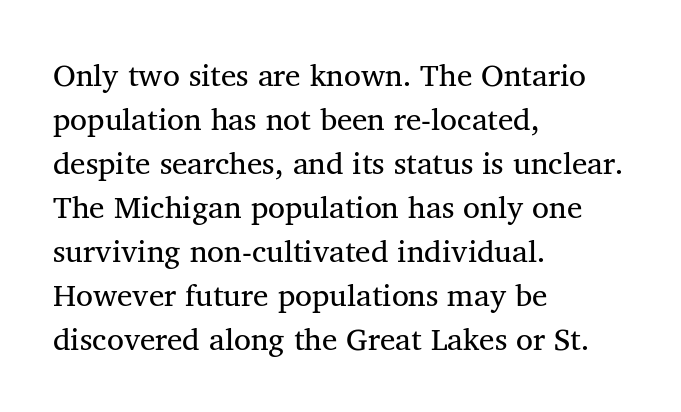
{"serif": "yes", "bold": "no", "weight": "regular", "width": "normal", "stroke_contrast": "medium", "x_height": "medium", "monospaced": "no", "underline": "no", "align": "left", "line_spacing": "normal", "line_spacing_ratio": 1.42, "letter_spacing": "normal", "letter_spacing_em": 0.0, "glyph_px": 31}
